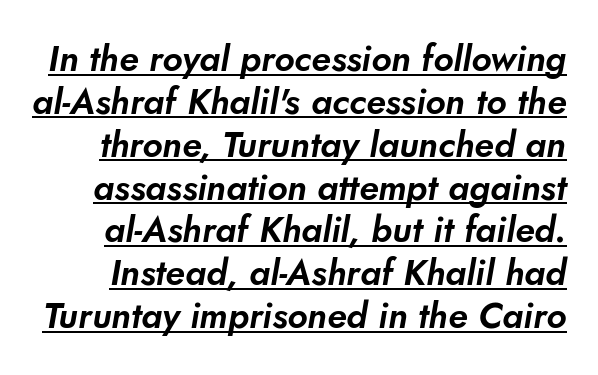
Q: Is the typeface a serif or a sans-serif typeface? A: Sans-serif.
Q: Is the text underlined? A: Yes.
Q: Is the spacing between letters normal or unusually wide? A: Normal.
Q: Width (condensed, normal, or wide)? A: Normal.
Q: Stroke contrast? A: Low.
Q: x-height? A: Small.
Q: Monospaced? A: No.
